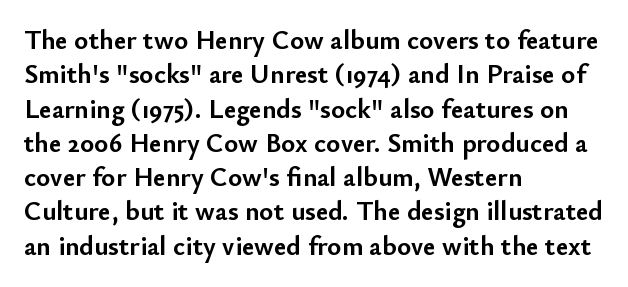
A typesetter would mark this as roman, not italic. Does the copy run flush right? No — it runs flush left. These words are printed bold, with thick strokes throughout. Successive baselines arrive at the customary interval. Caption: standard tracking, unaltered.
